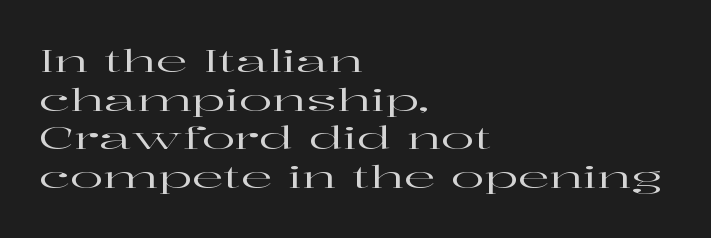
Vertically, the passage feels balanced, rows spaced as you'd expect. The lines in this sample share a left origin and differ only in where they stop. Italic: no, the glyphs are upright roman. The line texture is even and compact thanks to regular tracking.
